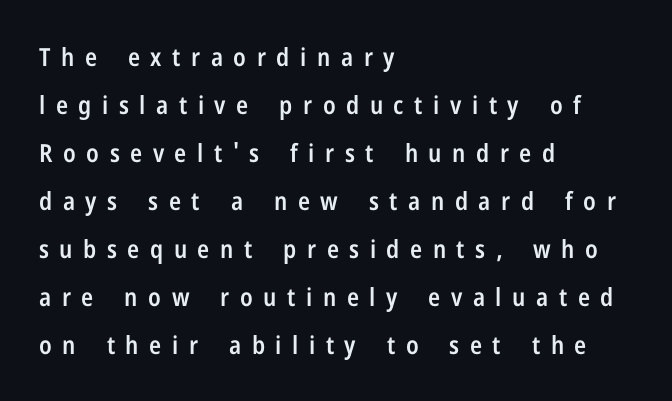
Horizontal bands of white between lines are thick stripes. Nope, not italic — everything's standing straight. The letters are spread apart with noticeably loose tracking. Typesetter's note: demi weight, one step under bold. The zone under the glyphs is completely vacant. Every row of glyphs begins at an identical x-position on the left.
